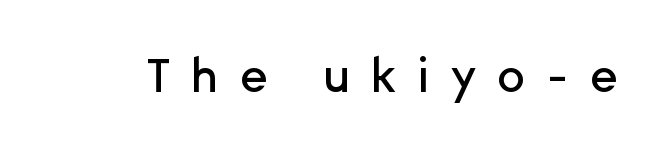
Q: Is the text italic (slanted)? A: No, it is upright.
Q: Is the typeface a serif or a sans-serif typeface? A: Sans-serif.
Q: Is the text underlined? A: No.
Q: Is the spacing between letters normal or unusually wide? A: Unusually wide.
Q: Width (condensed, normal, or wide)? A: Normal.
Q: Stroke contrast? A: Low.
Q: x-height? A: Medium.
Q: Monospaced? A: No.
